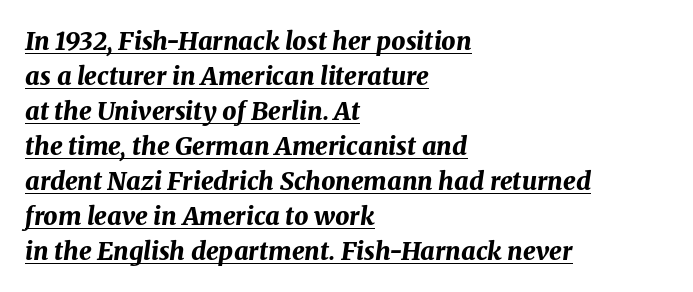
The image shows 25 px bold type, italic (leaning right); set left-aligned, normal line spacing (1.4x), normal letter spacing, underlined.
